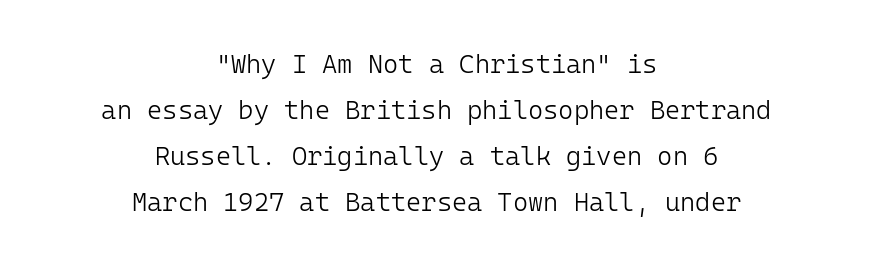
Is the block centered? Yes — each line is placed symmetrically about the middle. The weight tops out at a normal text grade. Does the lettering tilt? It doesn't — this is upright. The space directly below the letters is spotless. Words appear dense and cohesive because spacing is normal.
